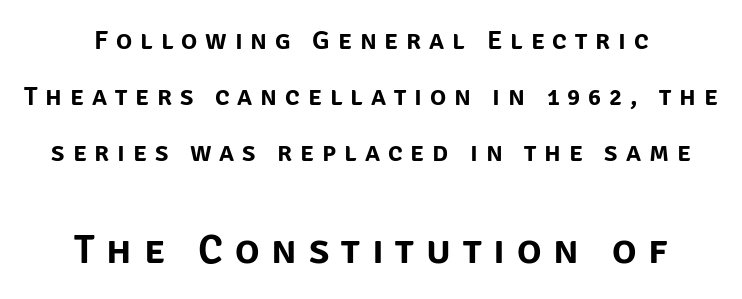
{"serif": "no", "italic": "no", "width": "normal", "stroke_contrast": "low", "x_height": "large", "monospaced": "no", "underline": "no", "line_spacing": "loose", "line_spacing_ratio": 2.08, "letter_spacing": "wide", "letter_spacing_em": 0.29, "larger_block": "second", "size_ratio": 1.52, "glyph_px": 41}
